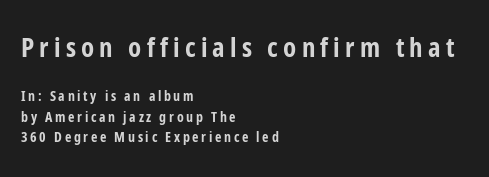
{"italic": "no", "bold": "yes", "underline": "no", "align": "left", "line_spacing": "normal", "line_spacing_ratio": 1.47, "larger_block": "first", "size_ratio": 1.93, "glyph_px": 27}
